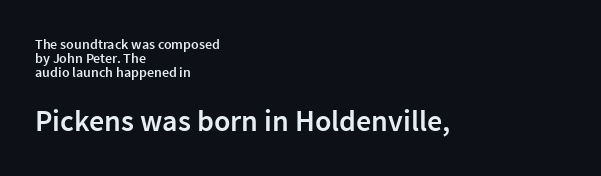
{"serif": "no", "italic": "no", "bold": "semi", "weight": "semibold", "width": "normal", "stroke_contrast": "low", "x_height": "medium", "monospaced": "no", "underline": "no", "align": "left", "line_spacing": "tight", "line_spacing_ratio": 1.01, "letter_spacing": "normal", "letter_spacing_em": 0.0, "larger_block": "second", "size_ratio": 2.14, "glyph_px": 30}
